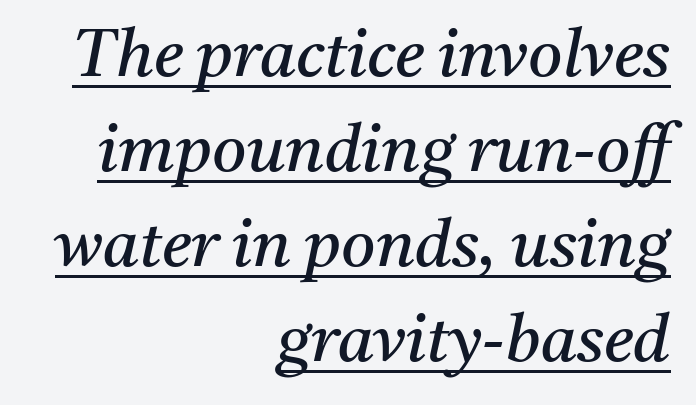
Q: Is the text bold? A: No.
Q: Is the text italic (slanted)? A: Yes, it leans right by about 11 degrees.
Q: Is the typeface a serif or a sans-serif typeface? A: Serif.
Q: Is the text underlined? A: Yes.
Q: How is the paragraph aligned? A: Right-aligned.
Q: Is the spacing between letters normal or unusually wide? A: Normal.
Q: Is the spacing between lines tight, normal or loose? A: Normal.
Q: Width (condensed, normal, or wide)? A: Normal.
Q: Stroke contrast? A: Medium.
Q: x-height? A: Medium.
Q: Monospaced? A: No.
